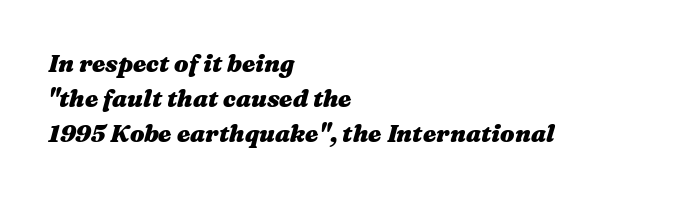
{"italic": "yes", "lean": "right", "slant_degrees": 16, "bold": "yes", "underline": "no", "align": "left", "line_spacing": "normal", "line_spacing_ratio": 1.45, "letter_spacing": "normal", "letter_spacing_em": 0.0, "glyph_px": 24}
